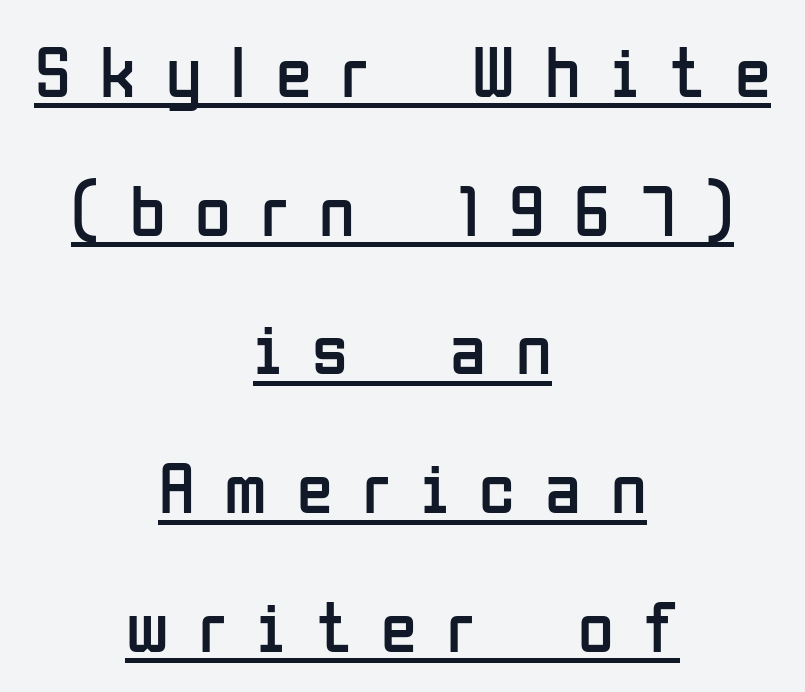
{"serif": "no", "italic": "no", "bold": "no", "weight": "regular", "width": "condensed", "stroke_contrast": "low", "x_height": "medium", "monospaced": "no", "underline": "yes", "align": "center", "line_spacing": "loose", "line_spacing_ratio": 1.9, "letter_spacing": "wide", "letter_spacing_em": 0.41, "glyph_px": 73}
